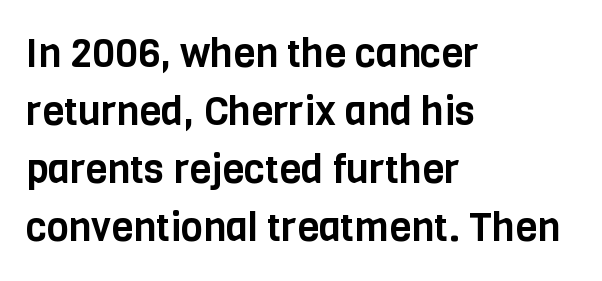
{"serif": "no", "italic": "no", "width": "condensed", "stroke_contrast": "low", "x_height": "large", "monospaced": "no", "underline": "no", "align": "left", "line_spacing": "normal", "line_spacing_ratio": 1.45, "letter_spacing": "normal", "letter_spacing_em": 0.0, "glyph_px": 40}
